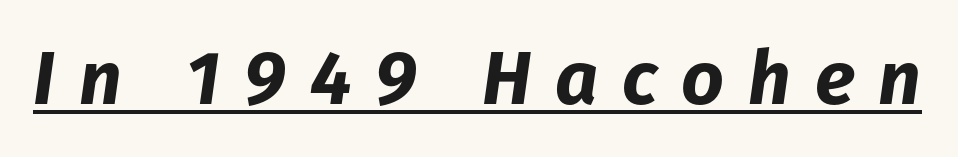
{"italic": "yes", "lean": "right", "slant_degrees": 8, "bold": "yes", "weight": "bold", "width": "normal", "stroke_contrast": "low", "x_height": "medium", "monospaced": "no", "underline": "yes", "letter_spacing": "wide", "letter_spacing_em": 0.32, "glyph_px": 75}
